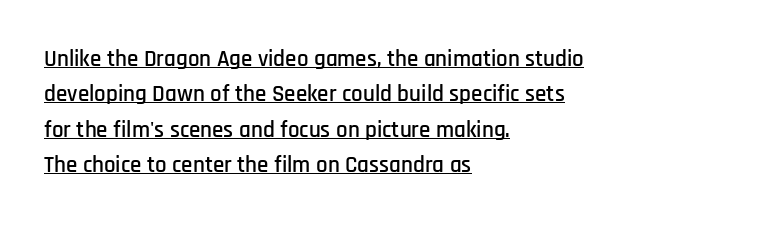
The image shows 23 px text type, upright; set left-aligned, normal line spacing (1.54x), normal letter spacing, underlined.
